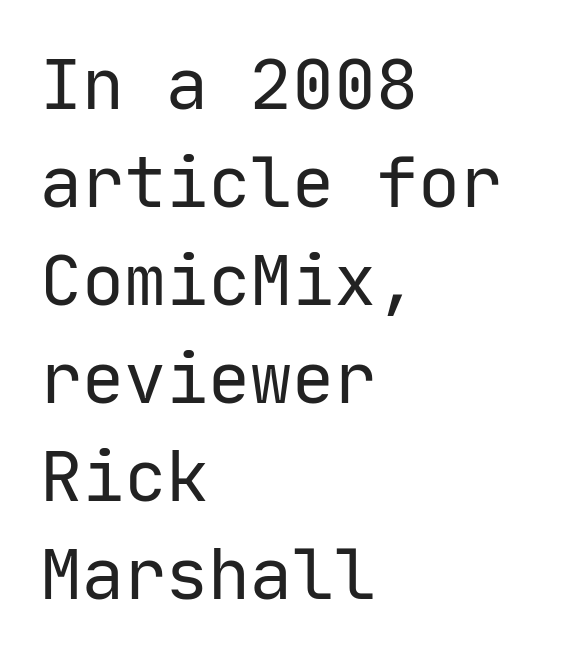
Q: Is the text bold? A: No.
Q: Is the text italic (slanted)? A: No, it is upright.
Q: Is the typeface a serif or a sans-serif typeface? A: Sans-serif.
Q: Is the text underlined? A: No.
Q: How is the paragraph aligned? A: Left-aligned.
Q: Is the spacing between letters normal or unusually wide? A: Normal.
Q: Is the spacing between lines tight, normal or loose? A: Normal.
Q: Width (condensed, normal, or wide)? A: Normal.
Q: Stroke contrast? A: Low.
Q: x-height? A: Medium.
Q: Monospaced? A: Yes.
